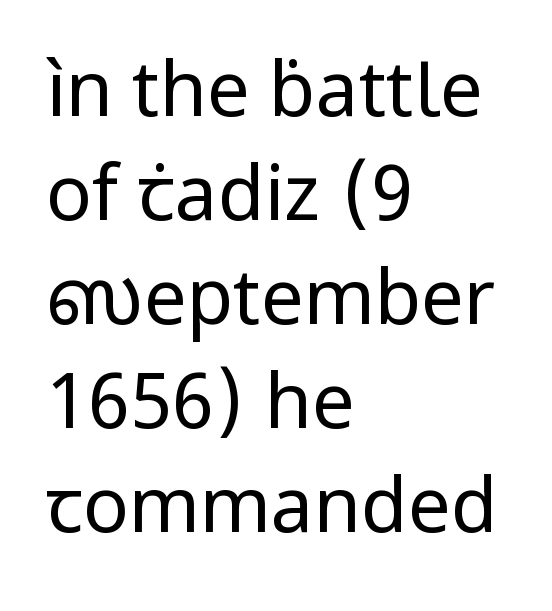
The image shows 76 px regular-weight sans-serif type, upright; set left-aligned, normal line spacing (1.37x), normal letter spacing, not underlined; low stroke contrast and a medium x-height.
